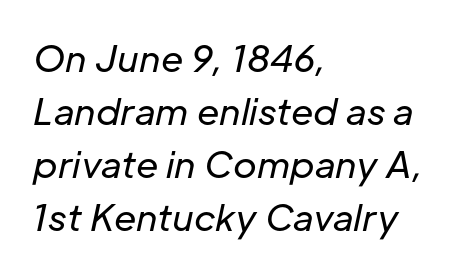
Think of a printed novel: that variable character pitch is what you see here. Unmarked baselines from the first word to the last. Spacing between characters is what you'd get straight out of the box. The typography opts for an oblique posture over an upright one.
